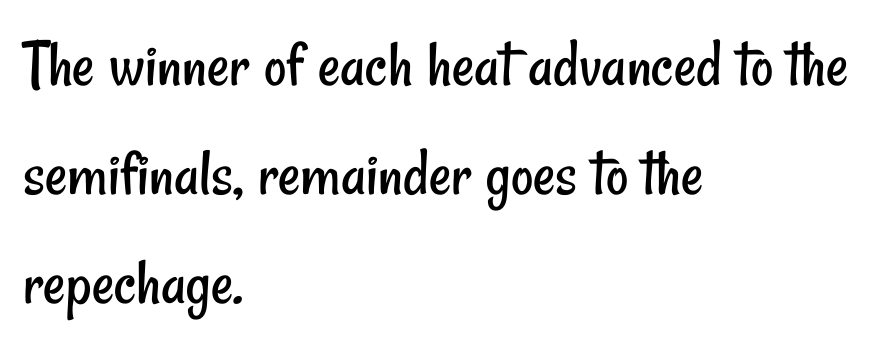
The image shows 69 px regular-weight, condensed sans-serif type; set left-aligned, normal line spacing (1.58x), normal letter spacing, not underlined; low stroke contrast and a small x-height.
